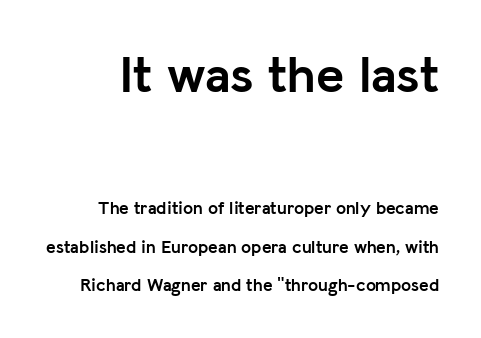
The image shows 53 px semibold sans-serif type, upright; set loose line spacing (2.13x), normal letter spacing, not underlined; the first (top) block is 2.94x larger; low stroke contrast and a medium x-height.
